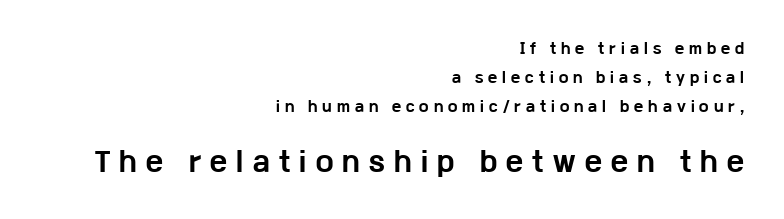
The area under the type is left untouched. The text block is weighted toward the right margin, trailing off unevenly leftward. This sample uses an upright cut, with every glyph sitting square on the baseline. If you measured baseline to baseline, you'd find a long distance. Summary of weight: heavy, a full bold.
